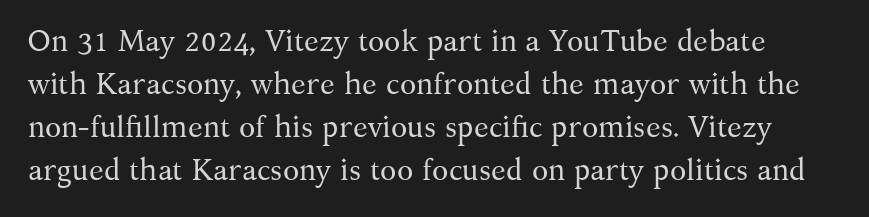
The image shows 30 px regular-weight serif type, upright; set normal line spacing (1.43x), normal letter spacing, not underlined; medium stroke contrast and a medium x-height.
